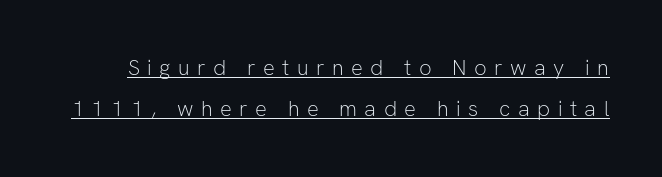
Q: Is the text bold? A: No.
Q: Is the text italic (slanted)? A: No, it is upright.
Q: Is the text underlined? A: Yes.
Q: Is the spacing between letters normal or unusually wide? A: Unusually wide.
